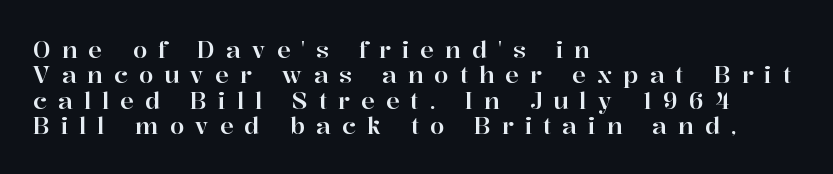
Every stem runs plumb, perpendicular to the baseline. Compared with typical paragraphs, the rows here are closer together. Every row of glyphs begins at an identical x-position on the left. This rendering features lettering with no underline.
